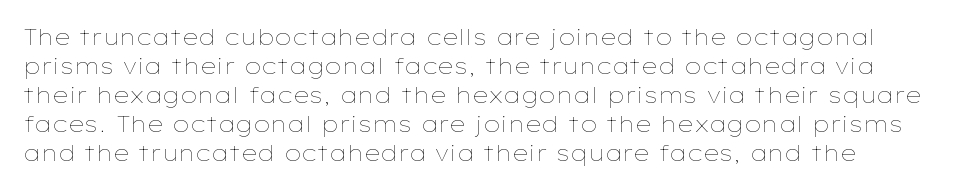
{"italic": "no", "bold": "no", "underline": "no", "line_spacing": "normal", "line_spacing_ratio": 1.32, "letter_spacing": "normal", "letter_spacing_em": 0.0, "glyph_px": 22}
